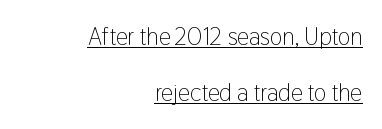
Q: Is the text bold? A: No.
Q: Is the text italic (slanted)? A: No, it is upright.
Q: Is the text underlined? A: Yes.
Q: How is the paragraph aligned? A: Right-aligned.
Q: Is the spacing between letters normal or unusually wide? A: Normal.
Q: Is the spacing between lines tight, normal or loose? A: Loose.
